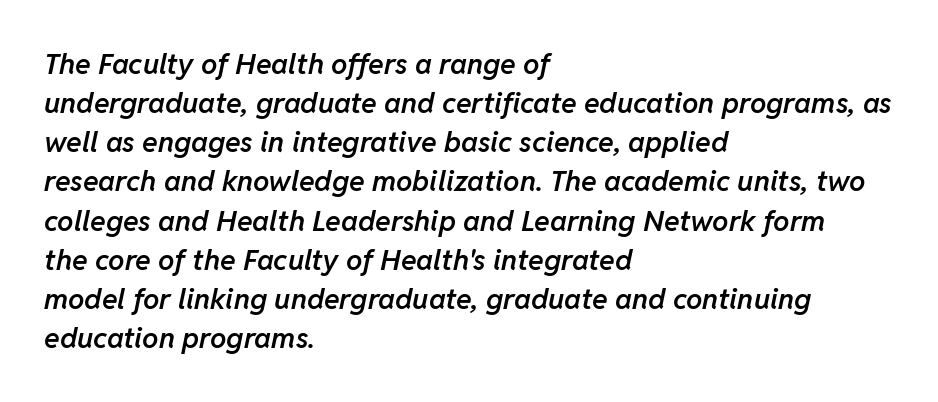
{"italic": "yes", "lean": "right", "slant_degrees": 11, "bold": "semi", "weight": "semibold", "width": "normal", "stroke_contrast": "low", "x_height": "medium", "monospaced": "no", "underline": "no", "align": "left", "line_spacing": "normal", "line_spacing_ratio": 1.35, "letter_spacing": "normal", "letter_spacing_em": 0.0, "glyph_px": 29}
